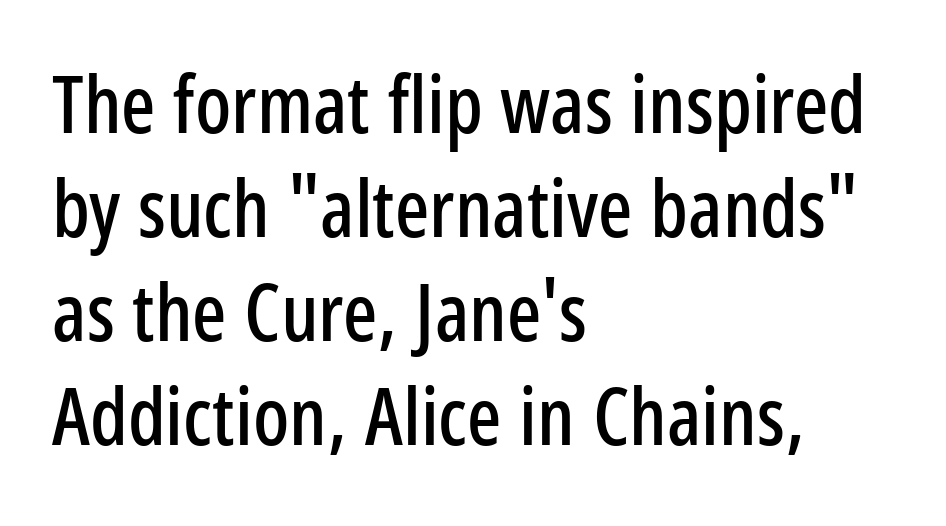
Tracking value appears to be zero — textbook default spacing. The leading is moderate, giving the passage an even texture. The setting favours the left margin, as ordinary paragraphs usually do. Think of a printed novel: that variable character pitch is what you see here.
